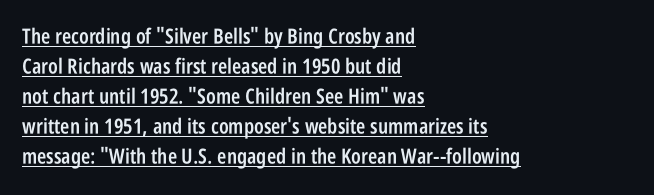
Q: Is the text bold? A: Semi-bold.
Q: Is the text italic (slanted)? A: No, it is upright.
Q: Is the text underlined? A: Yes.
Q: How is the paragraph aligned? A: Left-aligned.
Q: Is the spacing between letters normal or unusually wide? A: Normal.
Q: Is the spacing between lines tight, normal or loose? A: Normal.
